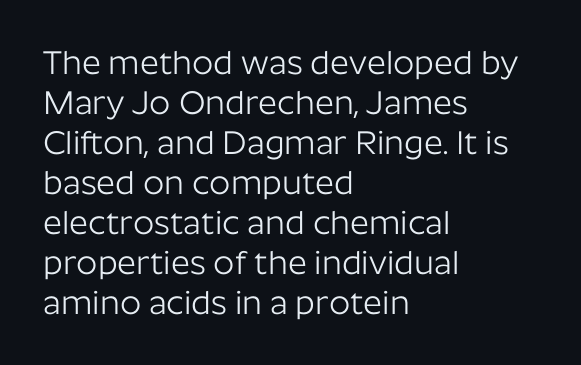
Stroke thickness stays within the range of a standard reading face or lighter. Lines of text with bare space underneath. The setting favours the left margin, as ordinary paragraphs usually do. Notice how the stems are strictly vertical — no italics here.
